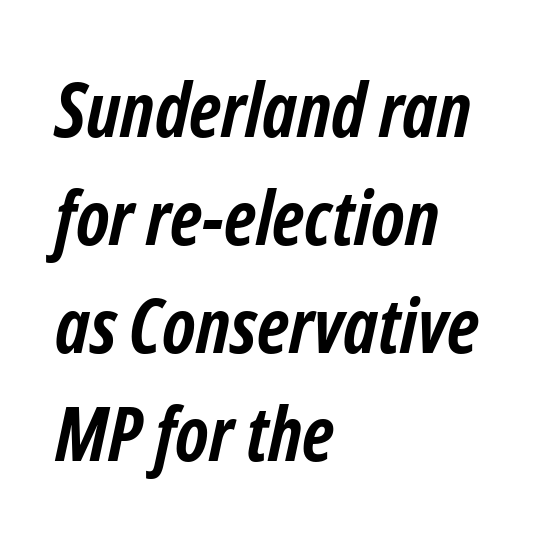
{"italic": "yes", "lean": "right", "slant_degrees": 12, "bold": "yes", "weight": "semibold", "width": "condensed", "stroke_contrast": "low", "x_height": "medium", "monospaced": "no", "underline": "no", "align": "left", "line_spacing": "normal", "line_spacing_ratio": 1.42, "letter_spacing": "normal", "letter_spacing_em": 0.0, "glyph_px": 76}
